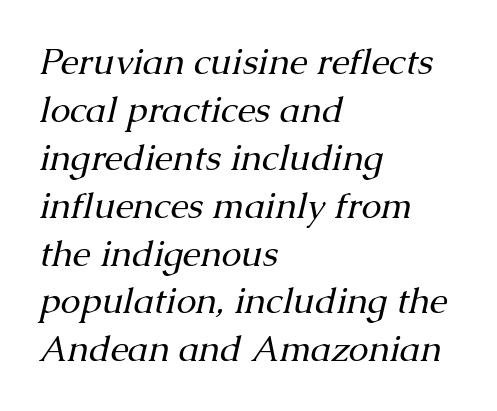
Q: Is the text bold? A: No.
Q: Is the text italic (slanted)? A: Yes, it leans right by about 13 degrees.
Q: Is the typeface a serif or a sans-serif typeface? A: Serif.
Q: Is the text underlined? A: No.
Q: How is the paragraph aligned? A: Left-aligned.
Q: Is the spacing between letters normal or unusually wide? A: Normal.
Q: Is the spacing between lines tight, normal or loose? A: Normal.
Q: Width (condensed, normal, or wide)? A: Normal.
Q: Stroke contrast? A: Medium.
Q: x-height? A: Medium.
Q: Monospaced? A: No.
